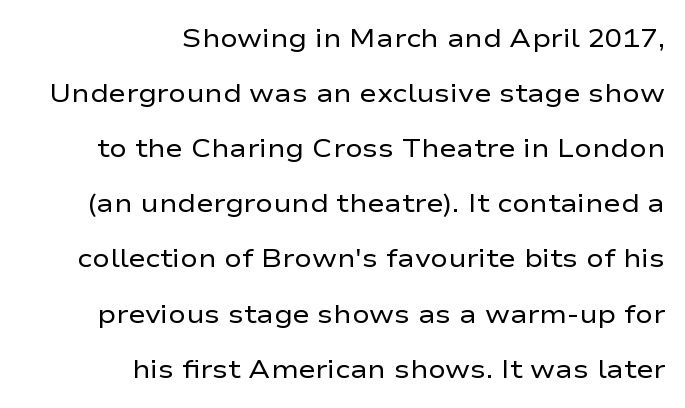
Q: Is the text bold? A: No.
Q: Is the text italic (slanted)? A: No, it is upright.
Q: Is the text underlined? A: No.
Q: How is the paragraph aligned? A: Right-aligned.
Q: Is the spacing between letters normal or unusually wide? A: Normal.
Q: Is the spacing between lines tight, normal or loose? A: Loose.
